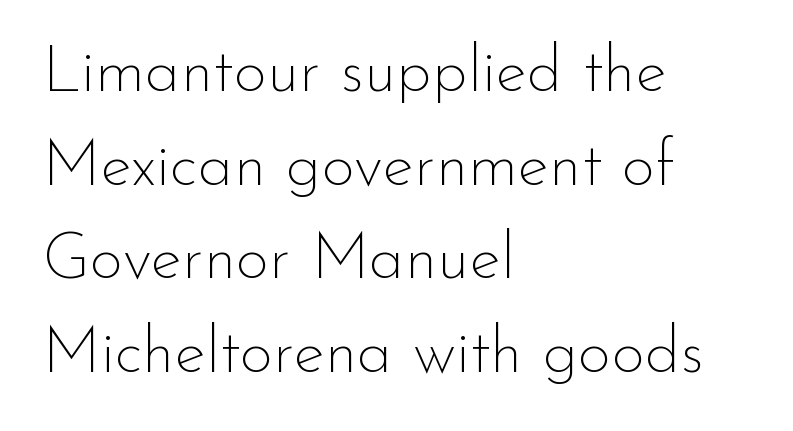
{"serif": "no", "italic": "no", "bold": "no", "weight": "thin", "width": "normal", "stroke_contrast": "low", "x_height": "small", "monospaced": "no", "underline": "no", "align": "left", "line_spacing": "normal", "line_spacing_ratio": 1.44, "letter_spacing": "normal", "letter_spacing_em": 0.0, "glyph_px": 65}
